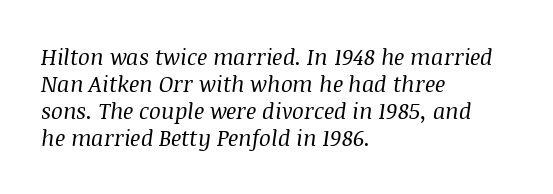
The image shows 22 px text type, italic (leaning right); set left-aligned, line spacing 1.22x, normal letter spacing, not underlined.
